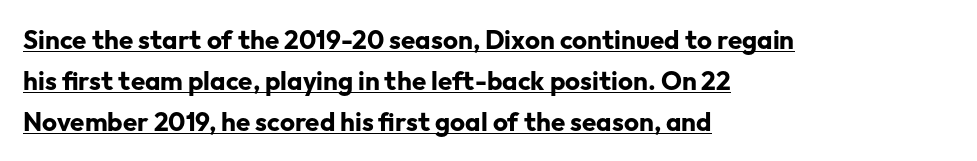
The image shows 26 px bold type, upright; set left-aligned, normal line spacing (1.57x), normal letter spacing, underlined.
